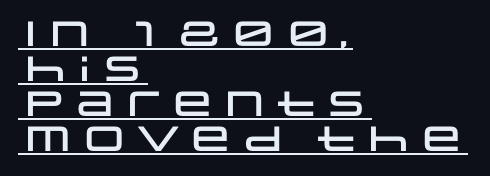
The typesetter has applied underlining to the passage shown. Observe the absence of serifs on each vertical stroke in this sample. Left-aligned paragraph, ragged on the right. Posture: vertical.
